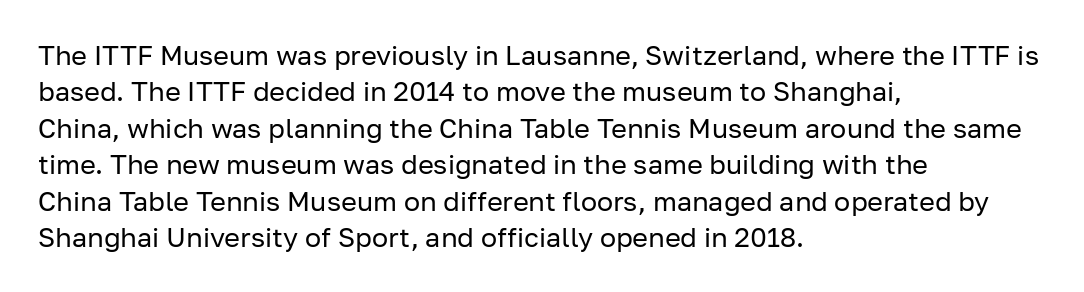
{"italic": "no", "bold": "no", "underline": "no", "align": "left", "line_spacing": "normal", "line_spacing_ratio": 1.35, "letter_spacing": "normal", "letter_spacing_em": 0.0, "glyph_px": 27}
